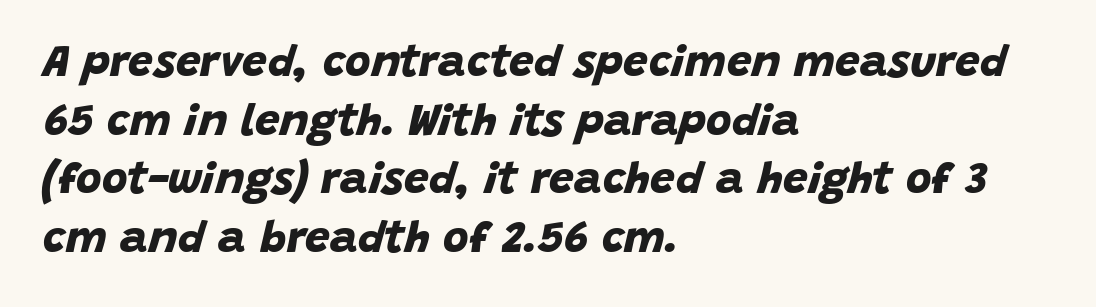
What's the leading like? Ordinary, nothing unusual. Looks like regular typesetting: each glyph gets only the width it needs. Does the type have serifs? No, each stem ends abruptly. Caption: standard tracking, unaltered.
